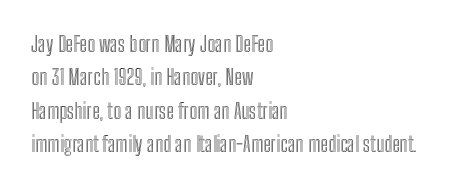
{"italic": "no", "underline": "no", "align": "left", "line_spacing": "normal", "line_spacing_ratio": 1.59, "letter_spacing": "normal", "letter_spacing_em": 0.0, "glyph_px": 21}
